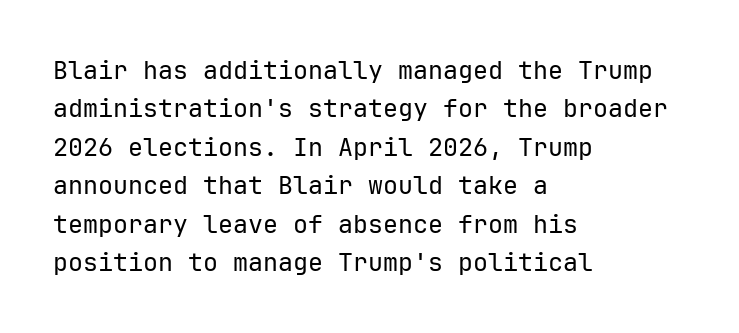
Q: Is the text bold? A: No.
Q: Is the text italic (slanted)? A: No, it is upright.
Q: Is the text underlined? A: No.
Q: How is the paragraph aligned? A: Left-aligned.
Q: Is the spacing between letters normal or unusually wide? A: Normal.
Q: Is the spacing between lines tight, normal or loose? A: Normal.
